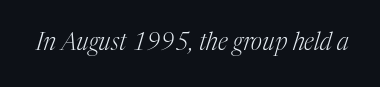
Q: Is the text bold? A: No.
Q: Is the text italic (slanted)? A: Yes, it leans right by about 17 degrees.
Q: Is the text underlined? A: No.
Q: Is the spacing between letters normal or unusually wide? A: Normal.
